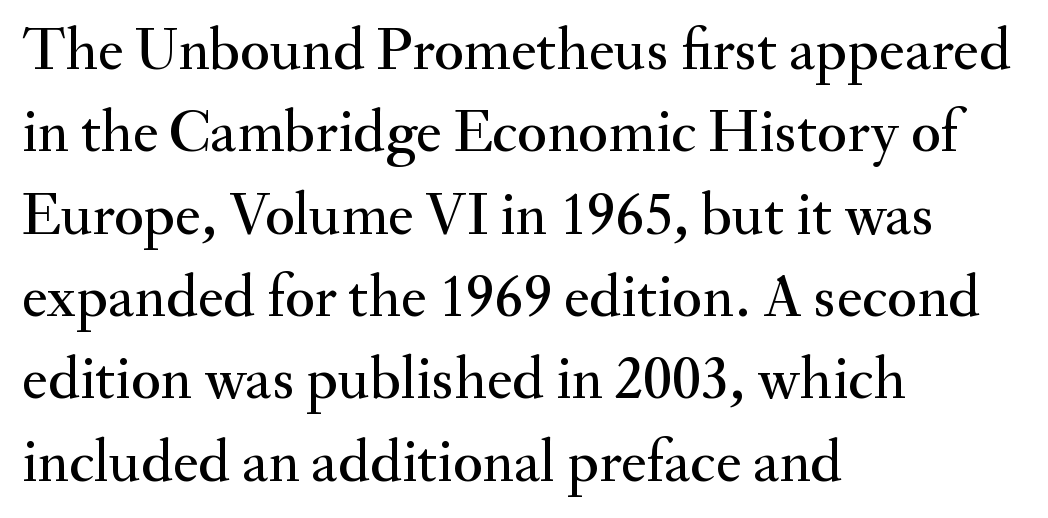
Q: Is the text italic (slanted)? A: No, it is upright.
Q: Is the typeface a serif or a sans-serif typeface? A: Serif.
Q: Is the text underlined? A: No.
Q: How is the paragraph aligned? A: Left-aligned.
Q: Is the spacing between letters normal or unusually wide? A: Normal.
Q: Is the spacing between lines tight, normal or loose? A: Normal.
Q: Width (condensed, normal, or wide)? A: Normal.
Q: Stroke contrast? A: Medium.
Q: x-height? A: Small.
Q: Monospaced? A: No.
